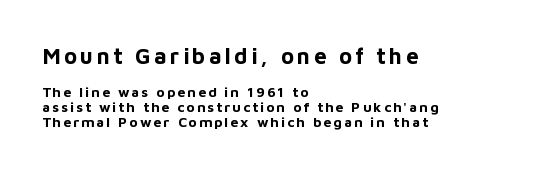
{"italic": "no", "bold": "yes", "underline": "no", "align": "left", "line_spacing": "tight", "line_spacing_ratio": 1.07, "larger_block": "first", "size_ratio": 1.57, "glyph_px": 22}
